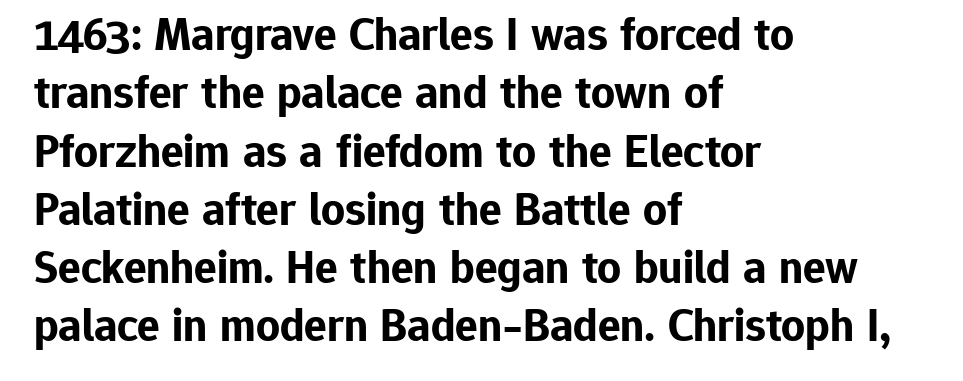
The image shows 47 px bold sans-serif type, upright; set left-aligned, line spacing 1.24x, normal letter spacing, not underlined; low stroke contrast and a medium x-height.
